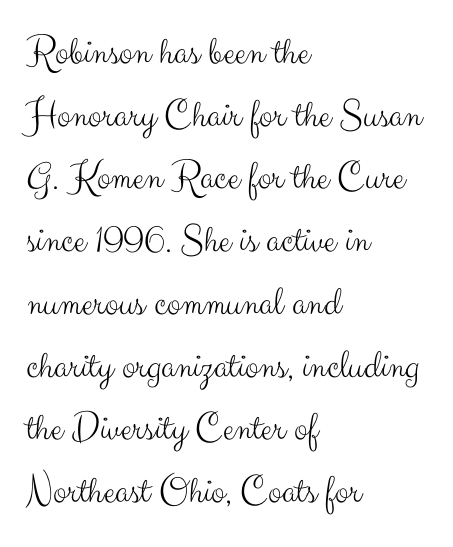
{"serif": "no", "bold": "no", "weight": "light", "width": "normal", "stroke_contrast": "medium", "x_height": "small", "monospaced": "no", "underline": "no", "align": "left", "line_spacing": "normal", "line_spacing_ratio": 1.53, "letter_spacing": "normal", "letter_spacing_em": 0.0, "glyph_px": 41}
